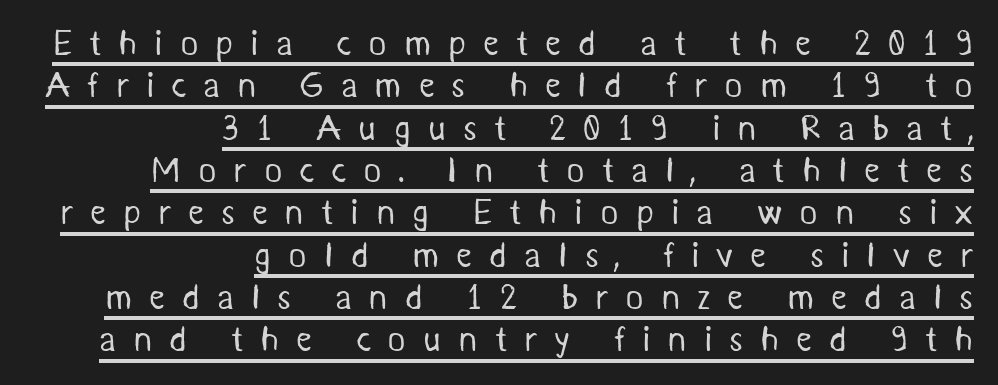
Q: Is the text bold? A: No.
Q: Is the typeface a serif or a sans-serif typeface? A: Sans-serif.
Q: Is the text underlined? A: Yes.
Q: How is the paragraph aligned? A: Right-aligned.
Q: Is the spacing between letters normal or unusually wide? A: Unusually wide.
Q: Width (condensed, normal, or wide)? A: Normal.
Q: Stroke contrast? A: Medium.
Q: x-height? A: Medium.
Q: Monospaced? A: No.
